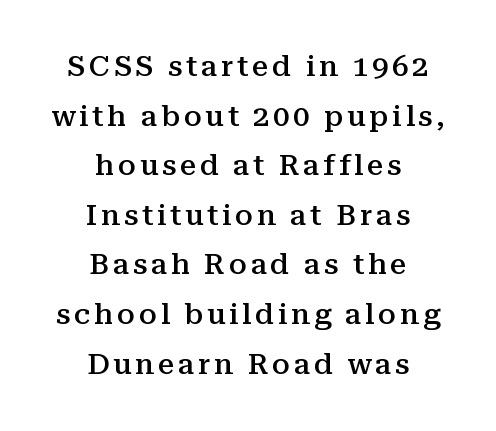
Quick note: underline off. Do the letters lean? They stand straight. Short and long lines alike share a common midpoint. The font is running at a semibold setting, under full bold. The face used here is seriffed, in the tradition of book romans. Proportional: the letters do not fall into vertical columns.
